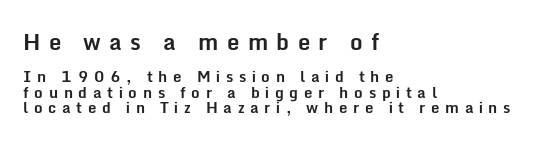
{"italic": "no", "bold": "yes", "underline": "no", "align": "left", "line_spacing": "tight", "line_spacing_ratio": 1.03, "letter_spacing": "wide", "letter_spacing_em": 0.38, "larger_block": "first", "size_ratio": 1.47, "glyph_px": 22}
